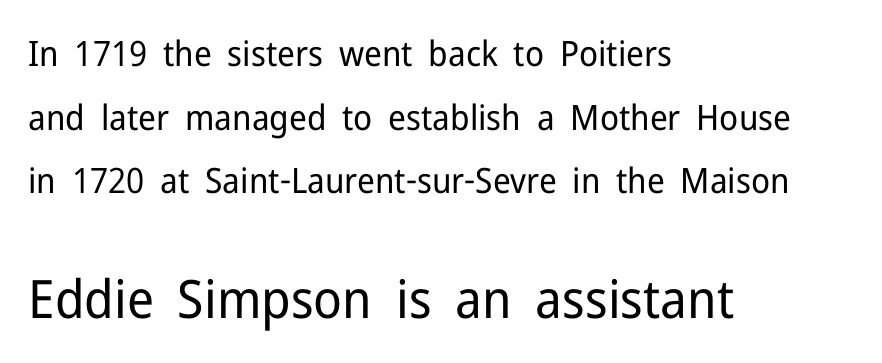
Q: Is the text bold? A: No.
Q: Is the text italic (slanted)? A: No, it is upright.
Q: Is the typeface a serif or a sans-serif typeface? A: Sans-serif.
Q: Is the text underlined? A: No.
Q: How is the paragraph aligned? A: Left-aligned.
Q: Is the spacing between letters normal or unusually wide? A: Normal.
Q: Which block of text is set in a larger size, the first (top) or the second (bottom)? A: The second (bottom) one.
Q: Width (condensed, normal, or wide)? A: Normal.
Q: Stroke contrast? A: Low.
Q: x-height? A: Medium.
Q: Monospaced? A: No.
